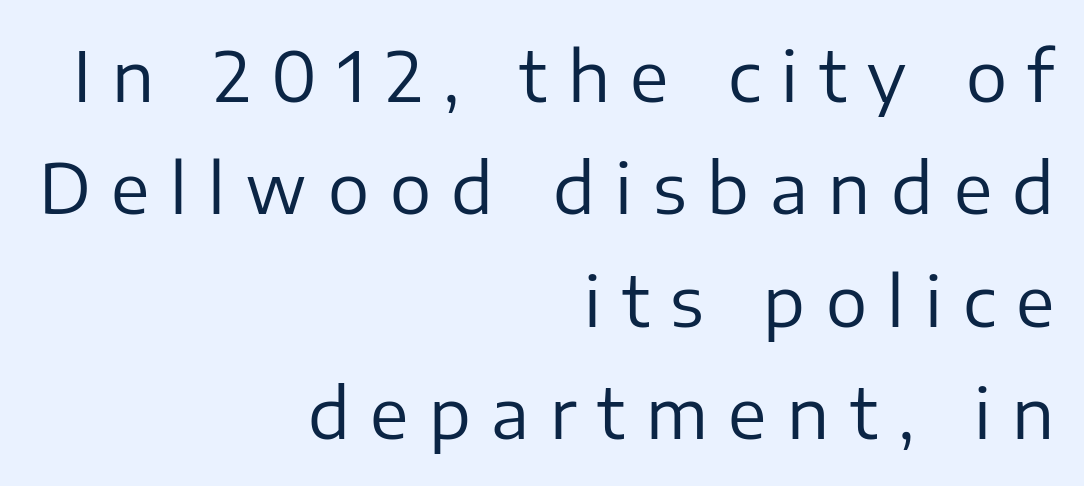
Nope, no serifs anywhere on these letters. Notice how descenders clear the ascenders below comfortably — that's standard leading. Does extra space separate the letters? Yes, quite a lot of it. Quick note: not italic, upright. Horizontally, the lines are justified to the trailing edge only. Compared with a typical body face, this is equally light or lighter still.
